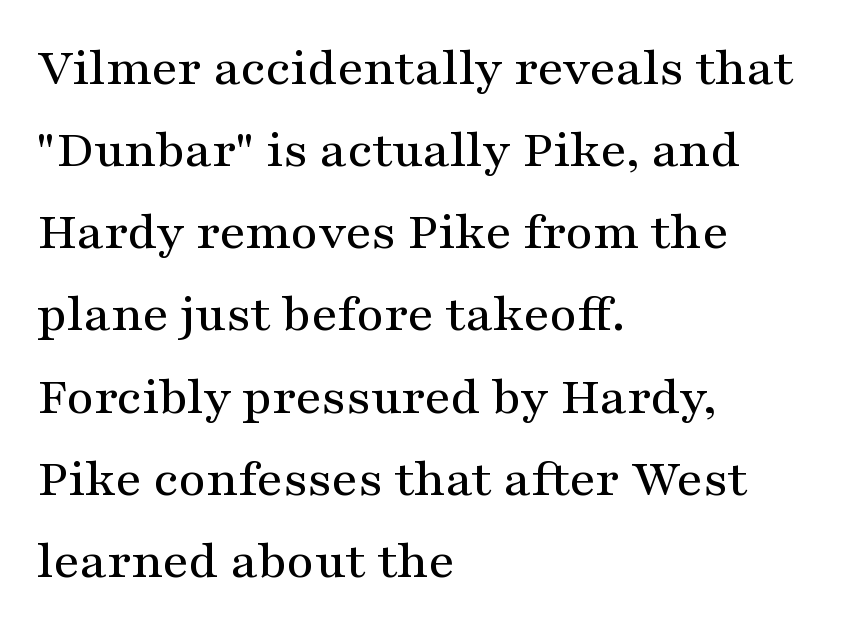
In terms of posture, this sample is upright. Reading down the block, your eye returns to a fixed left position each line. Nobody touched the tracking dial on this one. Quick note: interline space is typical.
